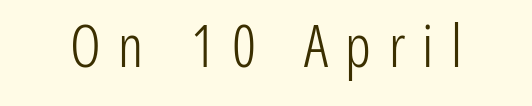
Proportional: the letters do not fall into vertical columns. Caption: expanded tracking, letters set apart. No heavy texture on the line: the type isn't bold. Font category for this specimen: sans-serif. Unmarked baselines from the first word to the last. The letters stand straight up with perfectly vertical stems.
